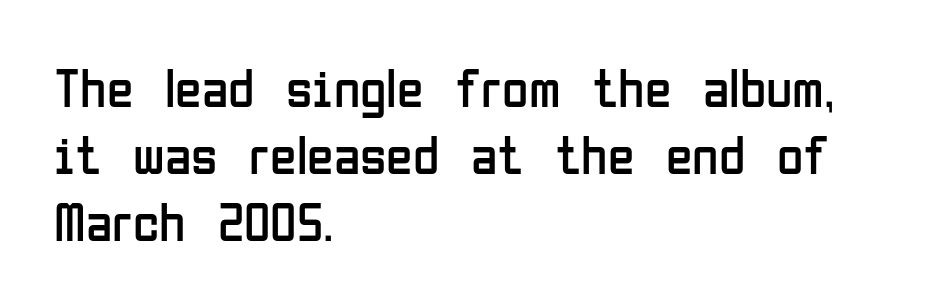
Q: Is the text bold? A: No.
Q: Is the text italic (slanted)? A: No, it is upright.
Q: Is the typeface a serif or a sans-serif typeface? A: Sans-serif.
Q: Is the text underlined? A: No.
Q: How is the paragraph aligned? A: Left-aligned.
Q: Is the spacing between letters normal or unusually wide? A: Normal.
Q: Width (condensed, normal, or wide)? A: Condensed.
Q: Stroke contrast? A: Low.
Q: x-height? A: Medium.
Q: Monospaced? A: No.
